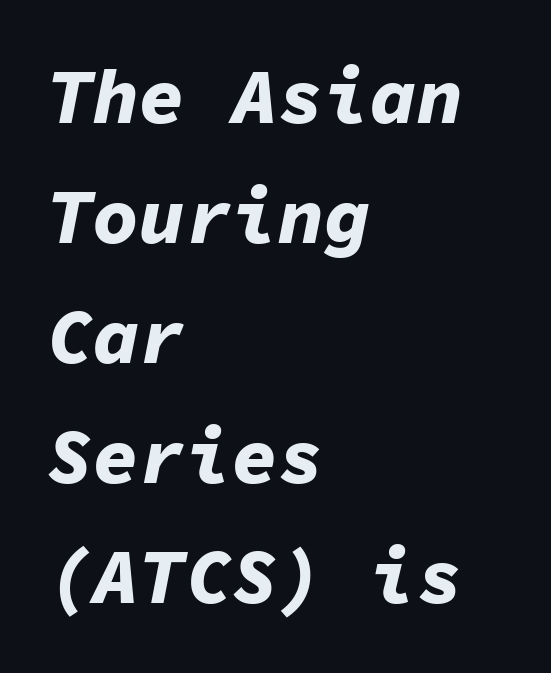
Q: Is the text bold? A: Yes.
Q: Is the text italic (slanted)? A: Yes, it leans right by about 11 degrees.
Q: Is the text underlined? A: No.
Q: How is the paragraph aligned? A: Left-aligned.
Q: Is the spacing between letters normal or unusually wide? A: Normal.
Q: Is the spacing between lines tight, normal or loose? A: Normal.
Q: Width (condensed, normal, or wide)? A: Normal.
Q: Stroke contrast? A: Low.
Q: x-height? A: Medium.
Q: Monospaced? A: Yes.
